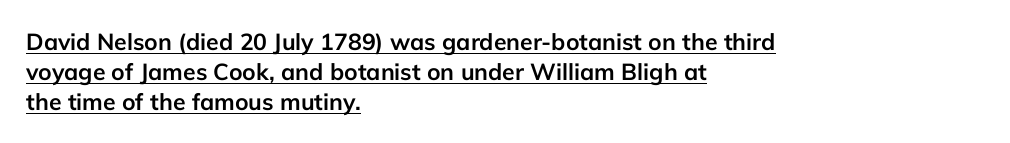
{"italic": "no", "bold": "yes", "underline": "yes", "align": "left", "line_spacing": "normal", "line_spacing_ratio": 1.31, "letter_spacing": "normal", "letter_spacing_em": 0.0, "glyph_px": 23}
